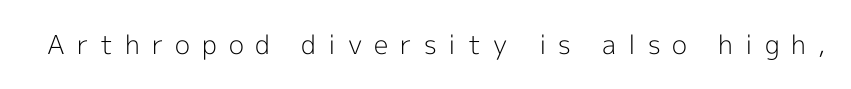
Tracking value appears strongly positive — letters spread wide. Bold? No — there's no thickening of the strokes. Nobody drew a line under any word here. Nope, not italic — everything's standing straight.
